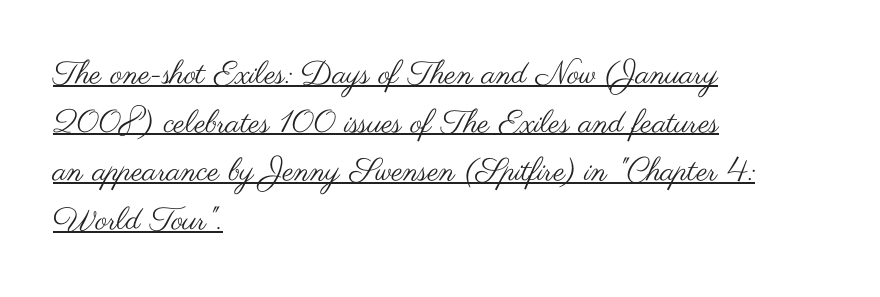
Nothing heavy about these letters — not bold at all. Whoever set this chose a conventional vertical rhythm. Line beginnings align vertically; line endings do not. The rendering uses the underline text-decoration.
